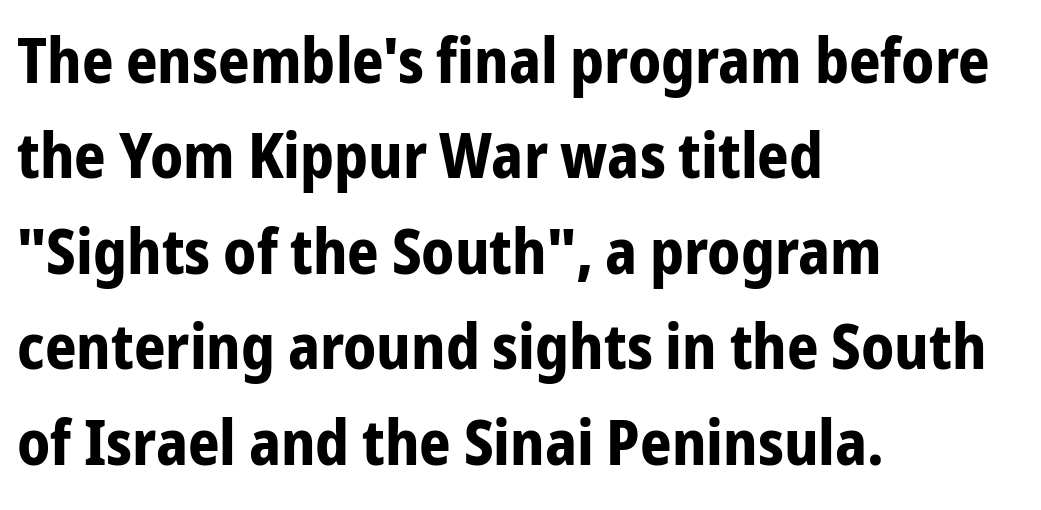
{"serif": "no", "italic": "no", "bold": "yes", "weight": "bold", "width": "condensed", "stroke_contrast": "low", "x_height": "medium", "monospaced": "no", "underline": "no", "align": "left", "line_spacing": "normal", "line_spacing_ratio": 1.54, "letter_spacing": "normal", "letter_spacing_em": 0.0, "glyph_px": 62}
